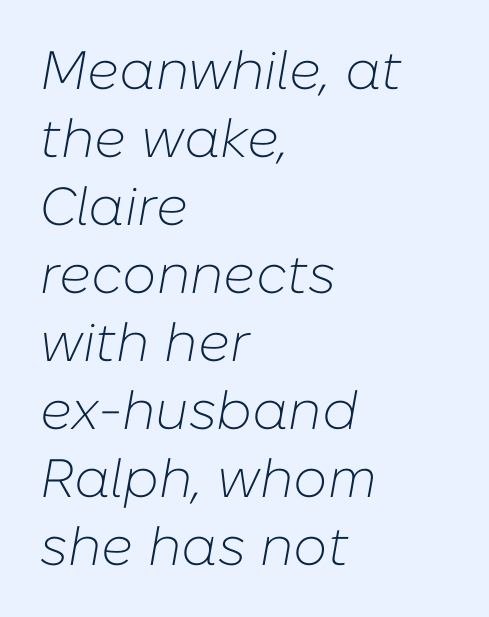
The image shows 54 px light type, italic (leaning right); set left-aligned, normal line spacing (1.26x), normal letter spacing, not underlined; low stroke contrast and a medium x-height.
